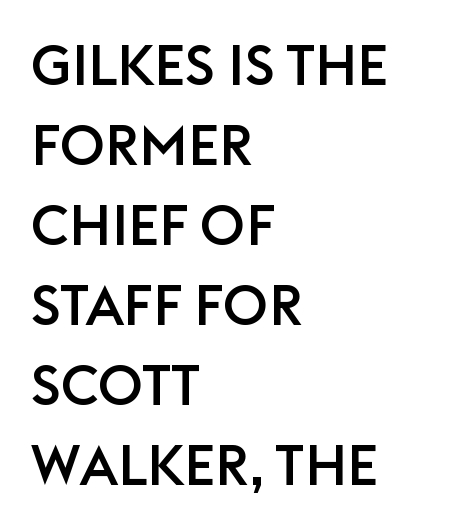
{"serif": "no", "italic": "no", "width": "normal", "stroke_contrast": "low", "x_height": "large", "monospaced": "no", "underline": "no", "align": "left", "line_spacing": "normal", "line_spacing_ratio": 1.43, "letter_spacing": "normal", "letter_spacing_em": 0.0, "glyph_px": 56}
